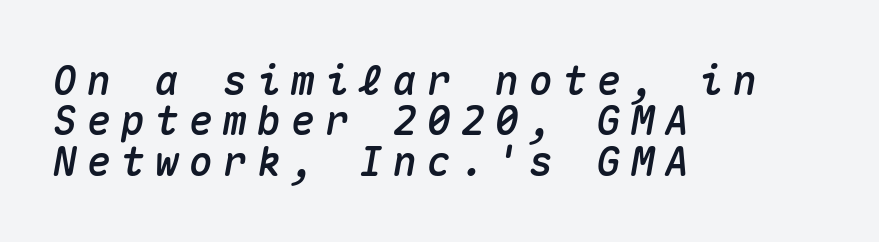
{"italic": "yes", "lean": "right", "slant_degrees": 10, "width": "normal", "stroke_contrast": "medium", "x_height": "medium", "monospaced": "yes", "underline": "no", "align": "left", "line_spacing": "tight", "line_spacing_ratio": 1.01, "letter_spacing": "wide", "letter_spacing_em": 0.25, "glyph_px": 40}
